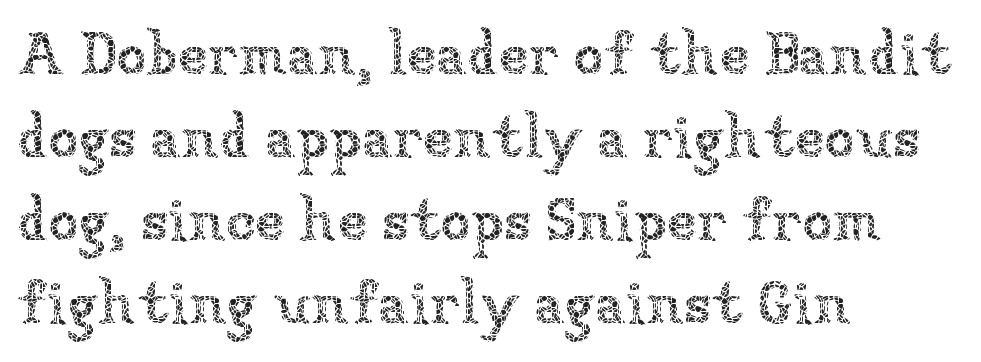
The specimen reads as upright at a glance. Is the type heavy? It reads as light-to-regular instead. The rendering uses natural spacing where letterforms have individual widths. Left-aligned paragraph, ragged on the right. The face used here is rendered with its standard letterfit.
